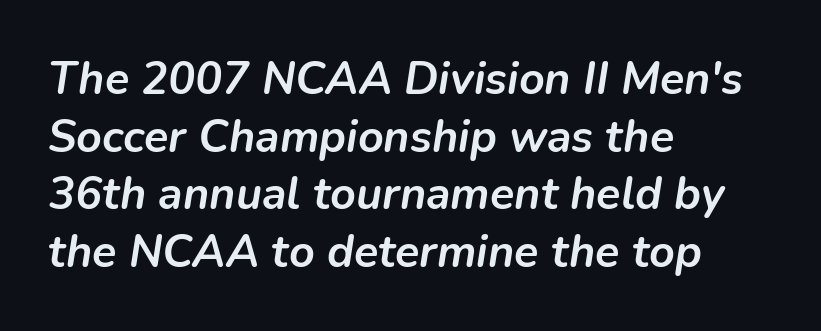
The image shows 45 px semibold type, italic (leaning right); set left-aligned, normal line spacing (1.28x), normal letter spacing, not underlined; low stroke contrast and a medium x-height.
